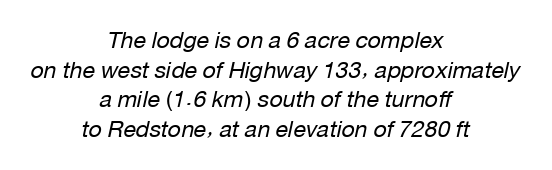
{"italic": "yes", "lean": "right", "slant_degrees": 12, "bold": "no", "underline": "no", "align": "center", "line_spacing": "normal", "line_spacing_ratio": 1.29, "letter_spacing": "normal", "letter_spacing_em": 0.0, "glyph_px": 23}
